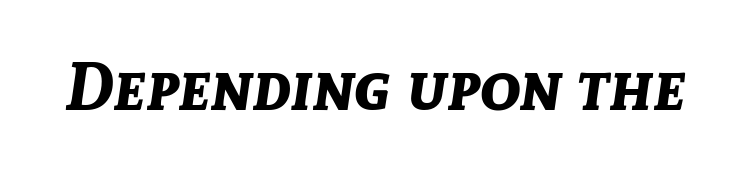
Q: Is the text bold? A: Yes.
Q: Is the text italic (slanted)? A: Yes, it leans right by about 8 degrees.
Q: Is the text underlined? A: No.
Q: Is the spacing between letters normal or unusually wide? A: Normal.
Q: Width (condensed, normal, or wide)? A: Normal.
Q: Stroke contrast? A: Low.
Q: x-height? A: Medium.
Q: Monospaced? A: No.
